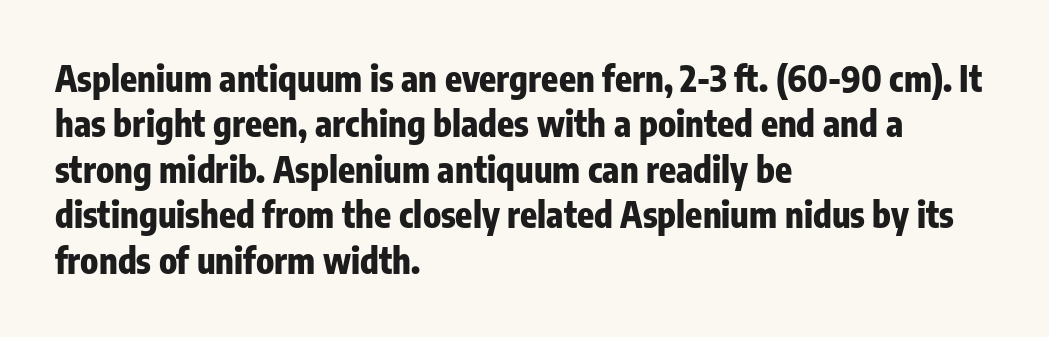
Q: Is the text bold? A: Yes.
Q: Is the text italic (slanted)? A: No, it is upright.
Q: Is the typeface a serif or a sans-serif typeface? A: Sans-serif.
Q: Is the text underlined? A: No.
Q: How is the paragraph aligned? A: Left-aligned.
Q: Is the spacing between letters normal or unusually wide? A: Normal.
Q: Is the spacing between lines tight, normal or loose? A: Normal.
Q: Width (condensed, normal, or wide)? A: Condensed.
Q: Stroke contrast? A: Low.
Q: x-height? A: Medium.
Q: Monospaced? A: No.
